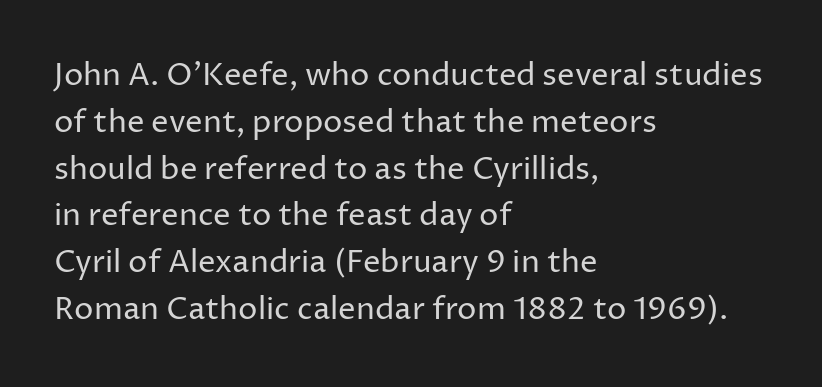
Q: Is the text bold? A: No.
Q: Is the text italic (slanted)? A: No, it is upright.
Q: Is the typeface a serif or a sans-serif typeface? A: Sans-serif.
Q: Is the text underlined? A: No.
Q: How is the paragraph aligned? A: Left-aligned.
Q: Is the spacing between letters normal or unusually wide? A: Normal.
Q: Is the spacing between lines tight, normal or loose? A: Normal.
Q: Width (condensed, normal, or wide)? A: Normal.
Q: Stroke contrast? A: Low.
Q: x-height? A: Medium.
Q: Monospaced? A: No.
